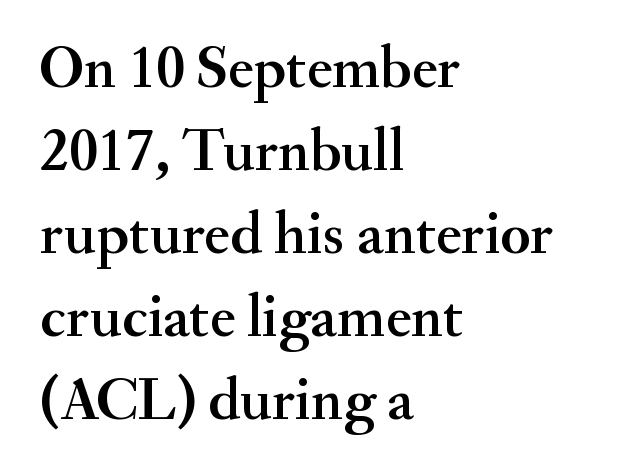
Q: Is the text italic (slanted)? A: No, it is upright.
Q: Is the typeface a serif or a sans-serif typeface? A: Serif.
Q: Is the text underlined? A: No.
Q: How is the paragraph aligned? A: Left-aligned.
Q: Is the spacing between letters normal or unusually wide? A: Normal.
Q: Is the spacing between lines tight, normal or loose? A: Normal.
Q: Width (condensed, normal, or wide)? A: Normal.
Q: Stroke contrast? A: Medium.
Q: x-height? A: Small.
Q: Monospaced? A: No.
